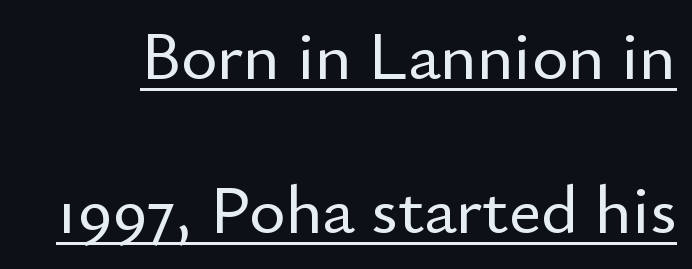
Honestly, the underline is the first thing you notice here. The rendering shows plain stroke endings on the letterforms — a sans-serif design. The rendering uses natural spacing where letterforms have individual widths. Honestly, the letter spacing is just normal — you wouldn't notice it.
